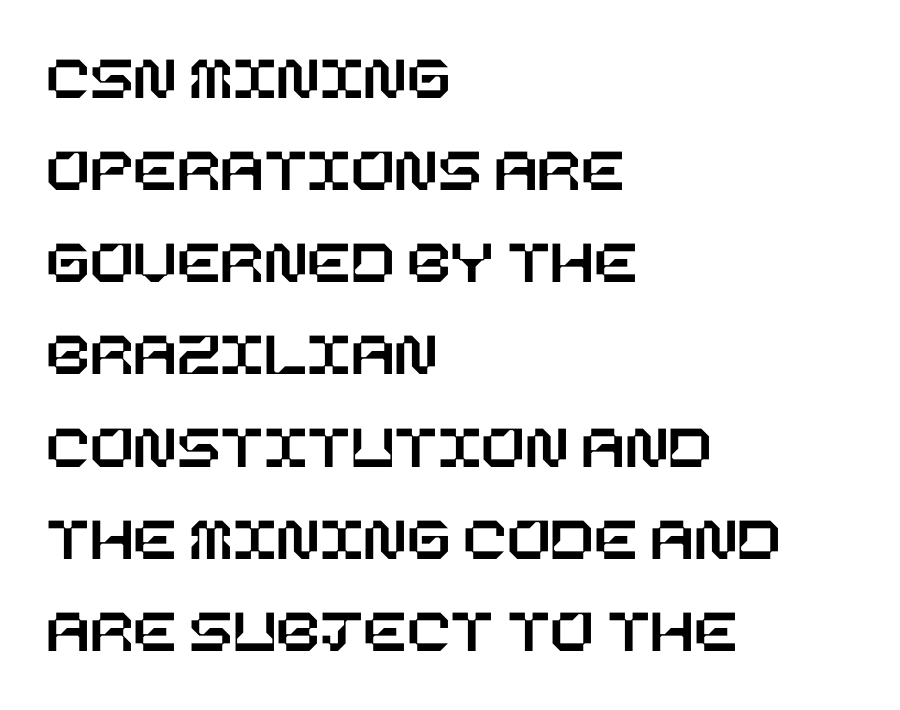
The image shows 64 px text type, upright; set left-aligned, normal line spacing (1.44x), normal letter spacing, not underlined; low stroke contrast and a large x-height.
